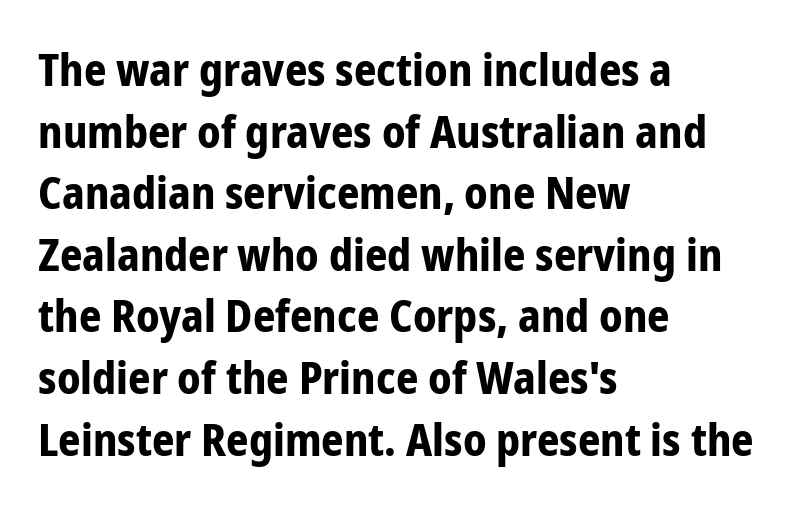
{"serif": "no", "italic": "no", "bold": "yes", "weight": "bold", "width": "condensed", "stroke_contrast": "low", "x_height": "medium", "monospaced": "no", "underline": "no", "align": "left", "line_spacing": "normal", "line_spacing_ratio": 1.4, "letter_spacing": "normal", "letter_spacing_em": 0.0, "glyph_px": 44}
